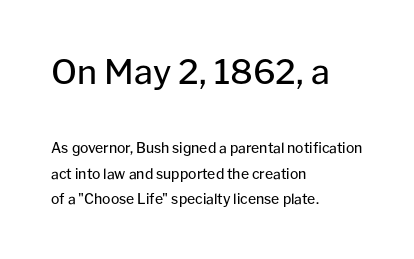
The image shows 34 px regular-weight sans-serif type, upright; set left-aligned, line spacing 1.8x, normal letter spacing, not underlined; the first (top) block is 2.43x larger; low stroke contrast and a medium x-height.
